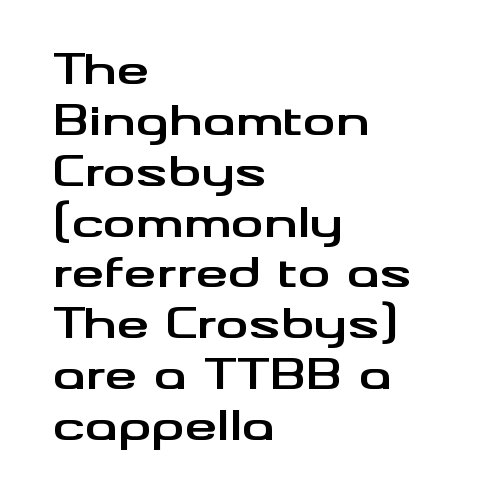
Q: Is the text bold? A: Yes.
Q: Is the text italic (slanted)? A: No, it is upright.
Q: Is the typeface a serif or a sans-serif typeface? A: Sans-serif.
Q: Is the text underlined? A: No.
Q: How is the paragraph aligned? A: Left-aligned.
Q: Is the spacing between letters normal or unusually wide? A: Normal.
Q: Width (condensed, normal, or wide)? A: Wide.
Q: Stroke contrast? A: Medium.
Q: x-height? A: Small.
Q: Monospaced? A: No.
